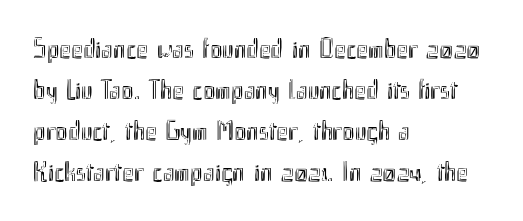
Q: Is the text italic (slanted)? A: No, it is upright.
Q: Is the text underlined? A: No.
Q: How is the paragraph aligned? A: Left-aligned.
Q: Is the spacing between letters normal or unusually wide? A: Normal.
Q: Is the spacing between lines tight, normal or loose? A: Normal.
Q: Width (condensed, normal, or wide)? A: Condensed.
Q: x-height? A: Small.
Q: Monospaced? A: No.
